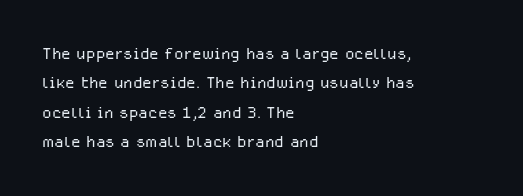
{"italic": "no", "bold": "no", "underline": "no", "align": "left", "line_spacing": "normal", "line_spacing_ratio": 1.34, "letter_spacing": "normal", "letter_spacing_em": 0.0, "glyph_px": 22}
